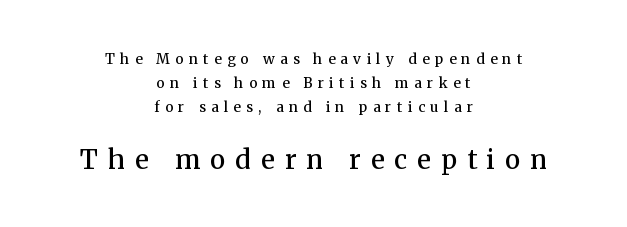
Weight check: semibold — heavier than regular, not quite bold. The passage shown has open, widely tracked lettering throughout. The block sitting lower on the canvas is the one with enlarged characters. The letters stand straight up with perfectly vertical stems.
